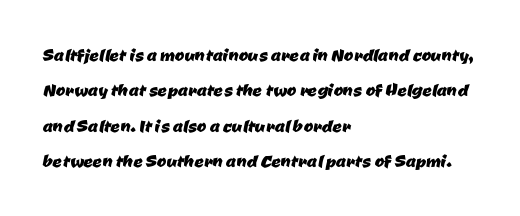
{"underline": "no", "align": "left", "line_spacing": "normal", "line_spacing_ratio": 1.54, "letter_spacing": "normal", "letter_spacing_em": 0.0, "glyph_px": 23}
